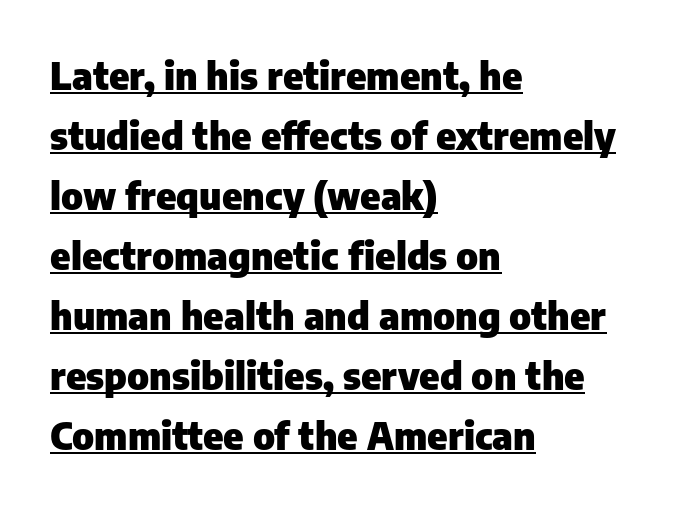
The image shows 38 px heavy sans-serif type, upright; set left-aligned, normal line spacing (1.58x), normal letter spacing, underlined; low stroke contrast and a medium x-height.
